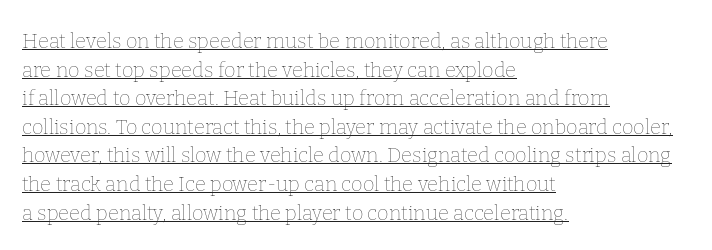
{"italic": "no", "bold": "no", "underline": "yes", "align": "left", "line_spacing": "normal", "line_spacing_ratio": 1.43, "letter_spacing": "normal", "letter_spacing_em": 0.0, "glyph_px": 20}
